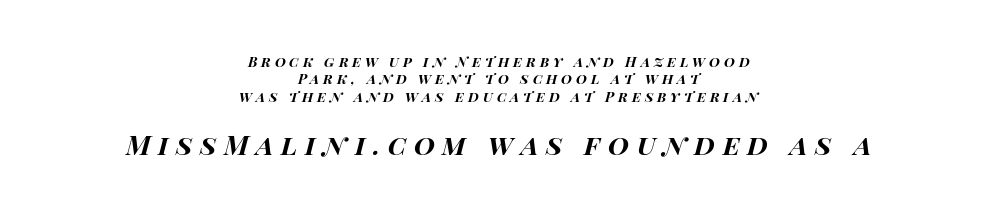
The image shows 27 px bold type, italic (leaning right); set centered, normal line spacing (1.25x), unusually wide letter spacing (+0.28 em), not underlined; the second (bottom) block is 1.93x larger.
